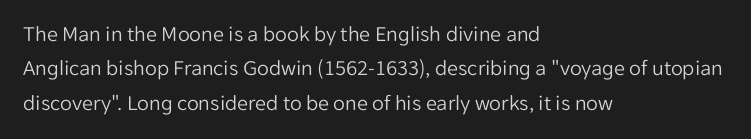
{"italic": "no", "bold": "no", "underline": "no", "align": "left", "line_spacing": "normal", "line_spacing_ratio": 1.56, "letter_spacing": "normal", "letter_spacing_em": 0.0, "glyph_px": 22}
